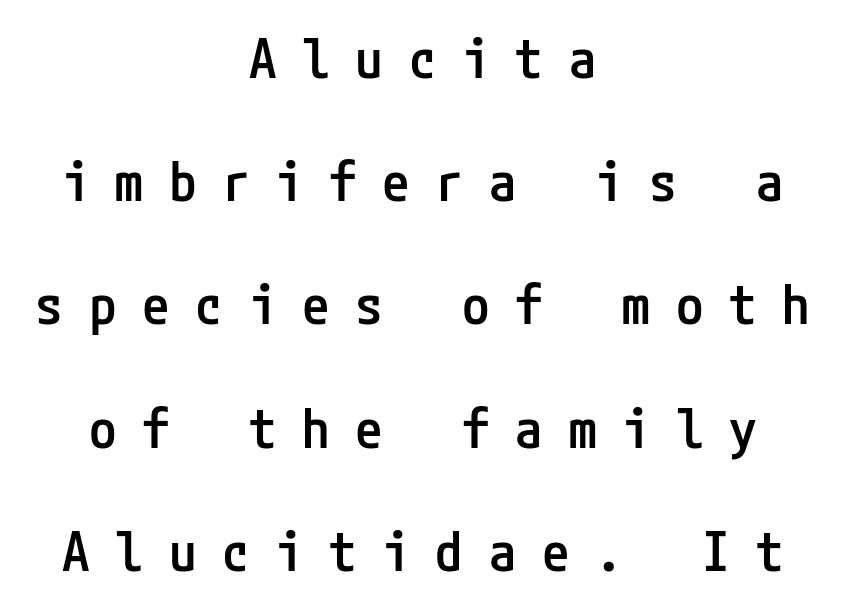
Q: Is the text bold? A: Semi-bold.
Q: Is the text italic (slanted)? A: No, it is upright.
Q: Is the typeface a serif or a sans-serif typeface? A: Sans-serif.
Q: Is the text underlined? A: No.
Q: How is the paragraph aligned? A: Centered.
Q: Is the spacing between letters normal or unusually wide? A: Unusually wide.
Q: Is the spacing between lines tight, normal or loose? A: Loose.
Q: Width (condensed, normal, or wide)? A: Condensed.
Q: Stroke contrast? A: Low.
Q: x-height? A: Medium.
